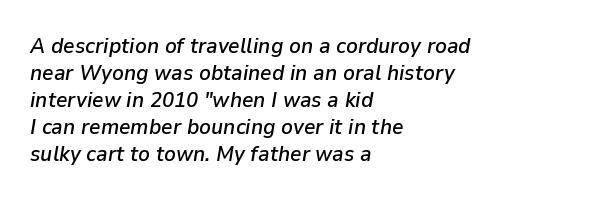
Quick note: italic. The ragged edge is on the right, which tells us the setting is flush left. This rendering leaves character spacing at its baseline value. Anything drawn beneath the words? Only blank space.
